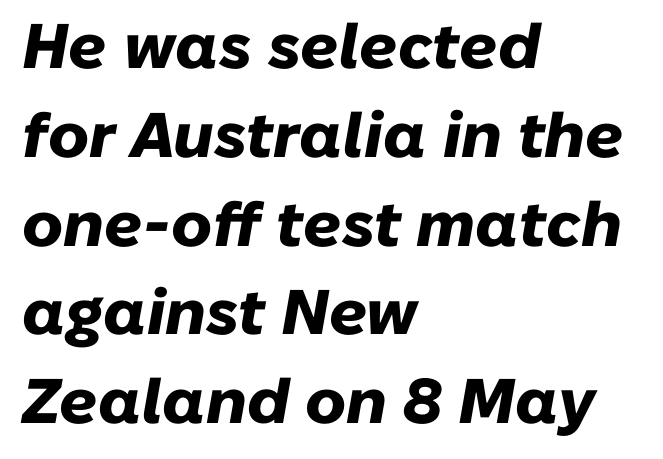
Thick stems and heavy bowls — unmistakably bold. Horizontally, the lines are justified to the leading edge only. You can tell it's italic because the verticals aren't actually vertical. The space directly below the letters is spotless. There is no visible air inserted between adjacent glyphs.
